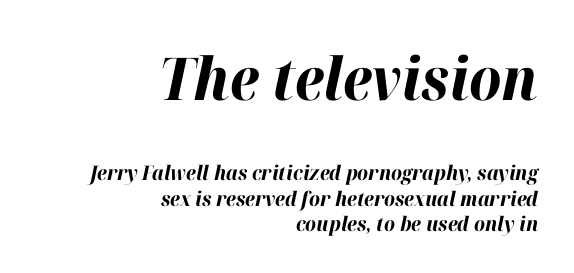
{"italic": "yes", "lean": "right", "slant_degrees": 12, "bold": "yes", "weight": "bold", "width": "normal", "stroke_contrast": "high", "x_height": "medium", "monospaced": "no", "underline": "no", "align": "right", "line_spacing": "normal", "line_spacing_ratio": 1.27, "letter_spacing": "normal", "letter_spacing_em": 0.0, "larger_block": "first", "size_ratio": 2.95, "glyph_px": 59}
